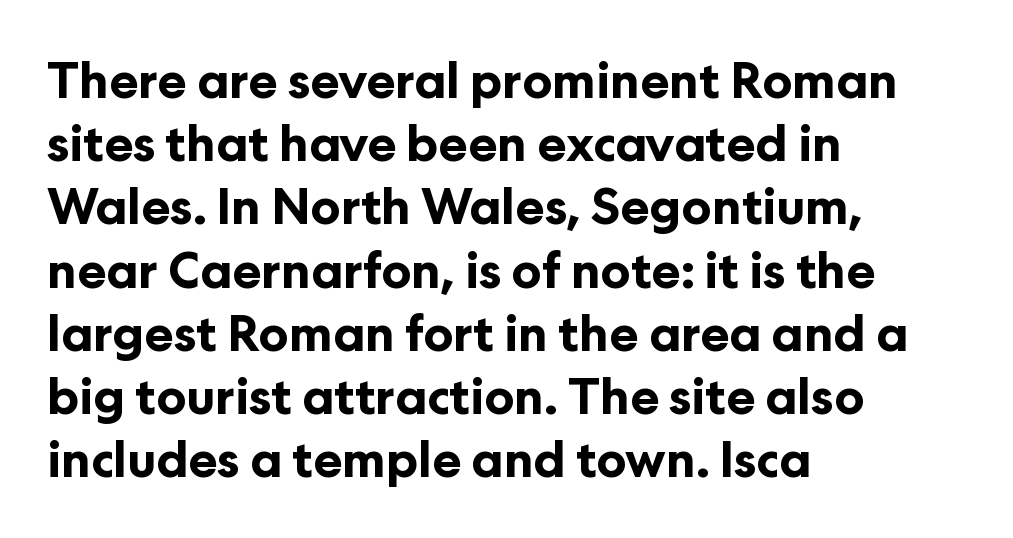
The image shows 49 px bold sans-serif type, upright; set left-aligned, normal line spacing (1.29x), normal letter spacing, not underlined; low stroke contrast and a medium x-height.
